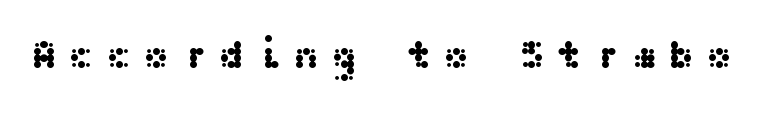
The image shows 40 px wide sans-serif type, upright; set unusually wide letter spacing (+0.27 em), not underlined; medium stroke contrast and a medium x-height.
